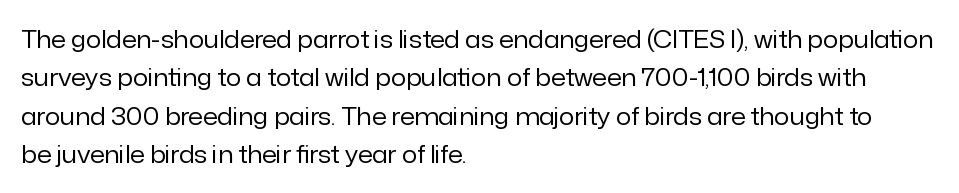
The image shows 24 px text type, upright; set left-aligned, normal line spacing (1.6x), normal letter spacing, not underlined.
